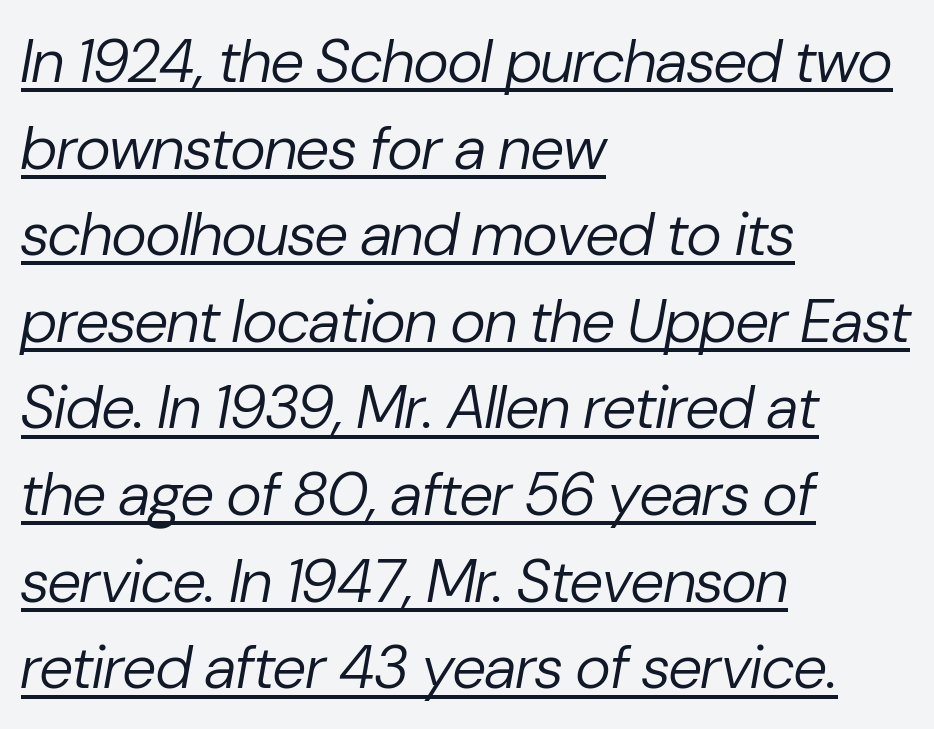
Q: Is the text bold? A: No.
Q: Is the text italic (slanted)? A: Yes, it leans right by about 10 degrees.
Q: Is the text underlined? A: Yes.
Q: How is the paragraph aligned? A: Left-aligned.
Q: Is the spacing between letters normal or unusually wide? A: Normal.
Q: Is the spacing between lines tight, normal or loose? A: Normal.
Q: Width (condensed, normal, or wide)? A: Normal.
Q: Stroke contrast? A: Low.
Q: x-height? A: Medium.
Q: Monospaced? A: No.
